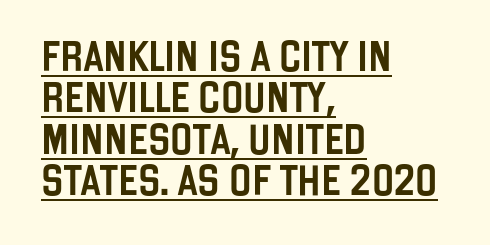
Q: Is the text italic (slanted)? A: No, it is upright.
Q: Is the typeface a serif or a sans-serif typeface? A: Sans-serif.
Q: Is the text underlined? A: Yes.
Q: How is the paragraph aligned? A: Left-aligned.
Q: Is the spacing between letters normal or unusually wide? A: Normal.
Q: Is the spacing between lines tight, normal or loose? A: Normal.
Q: Width (condensed, normal, or wide)? A: Condensed.
Q: Stroke contrast? A: Low.
Q: x-height? A: Large.
Q: Monospaced? A: No.
